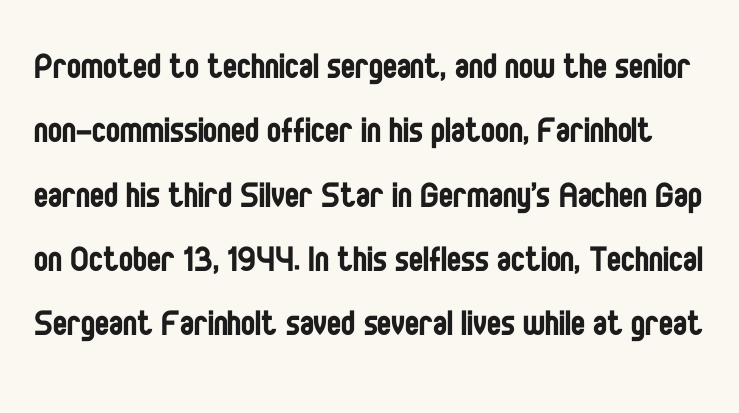
Q: Is the text bold? A: No.
Q: Is the text italic (slanted)? A: No, it is upright.
Q: Is the typeface a serif or a sans-serif typeface? A: Sans-serif.
Q: Is the text underlined? A: No.
Q: Is the spacing between letters normal or unusually wide? A: Normal.
Q: Is the spacing between lines tight, normal or loose? A: Normal.
Q: Width (condensed, normal, or wide)? A: Condensed.
Q: Stroke contrast? A: Low.
Q: x-height? A: Large.
Q: Monospaced? A: No.
